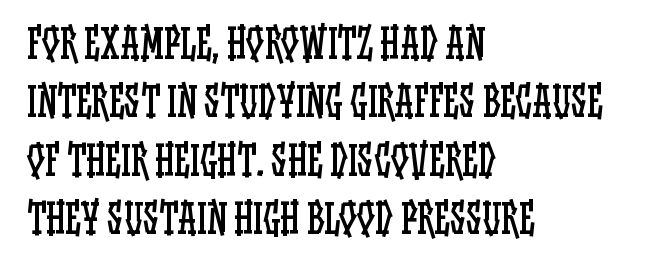
The image shows 40 px regular-weight, condensed type, upright; set left-aligned, normal line spacing (1.46x), normal letter spacing, not underlined; low stroke contrast and a large x-height.
